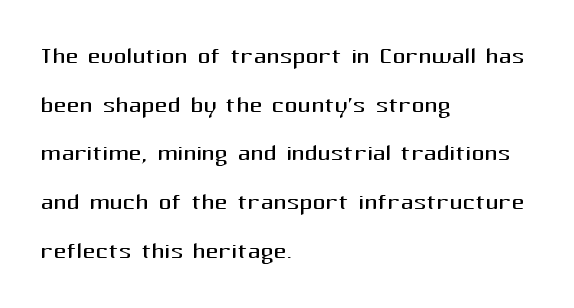
Q: Is the text bold? A: No.
Q: Is the text italic (slanted)? A: No, it is upright.
Q: Is the typeface a serif or a sans-serif typeface? A: Sans-serif.
Q: Is the text underlined? A: No.
Q: How is the paragraph aligned? A: Left-aligned.
Q: Is the spacing between letters normal or unusually wide? A: Normal.
Q: Is the spacing between lines tight, normal or loose? A: Normal.
Q: Width (condensed, normal, or wide)? A: Normal.
Q: Stroke contrast? A: Medium.
Q: x-height? A: Medium.
Q: Monospaced? A: No.
